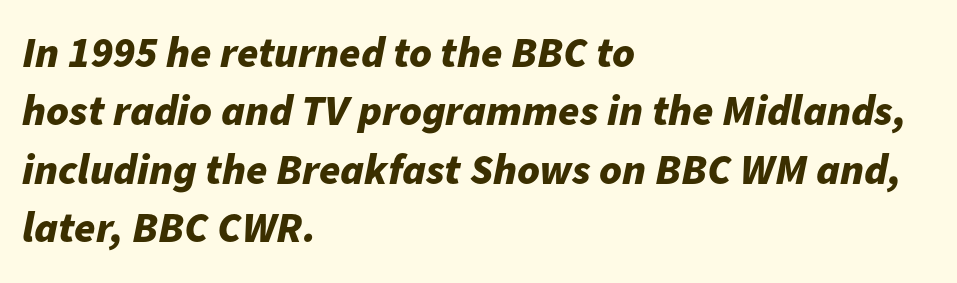
Q: Is the text bold? A: Yes.
Q: Is the text italic (slanted)? A: Yes, it leans right by about 11 degrees.
Q: Is the text underlined? A: No.
Q: How is the paragraph aligned? A: Left-aligned.
Q: Is the spacing between letters normal or unusually wide? A: Normal.
Q: Is the spacing between lines tight, normal or loose? A: Normal.
Q: Width (condensed, normal, or wide)? A: Normal.
Q: Stroke contrast? A: Low.
Q: x-height? A: Medium.
Q: Monospaced? A: No.
